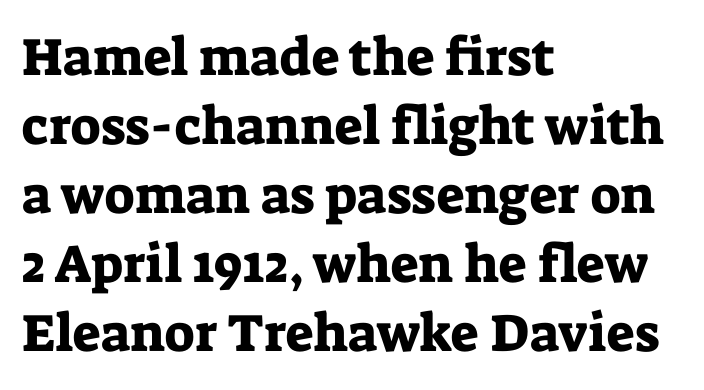
The image shows 53 px serif type, upright; set left-aligned, normal line spacing (1.3x), normal letter spacing, not underlined; low stroke contrast and a medium x-height.
